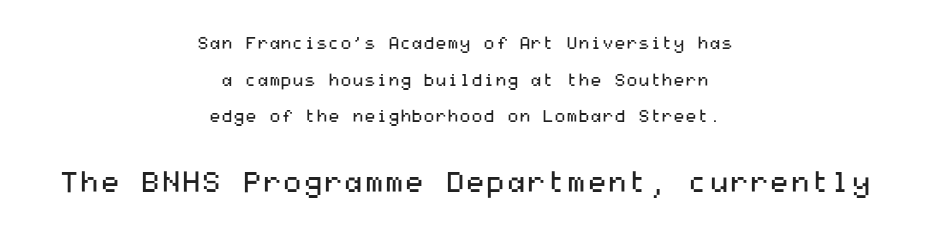
Q: Is the text bold? A: No.
Q: Is the text italic (slanted)? A: No, it is upright.
Q: Is the typeface a serif or a sans-serif typeface? A: Sans-serif.
Q: Is the text underlined? A: No.
Q: How is the paragraph aligned? A: Centered.
Q: Is the spacing between letters normal or unusually wide? A: Normal.
Q: Is the spacing between lines tight, normal or loose? A: Loose.
Q: Which block of text is set in a larger size, the first (top) or the second (bottom)? A: The second (bottom) one.
Q: Width (condensed, normal, or wide)? A: Wide.
Q: Stroke contrast? A: Medium.
Q: x-height? A: Medium.
